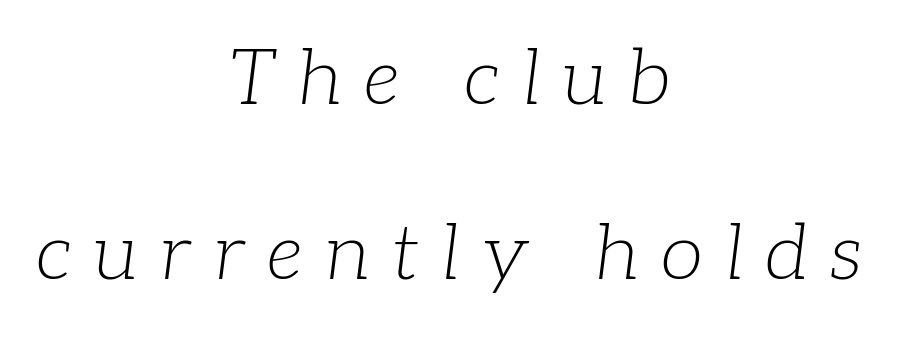
Spacing verdict: proportional, widths tailored to each character. Quick note: interline space is abundant. Anything drawn beneath the words? Only blank space. The glyphs look as if they've been sheared to an angle.
